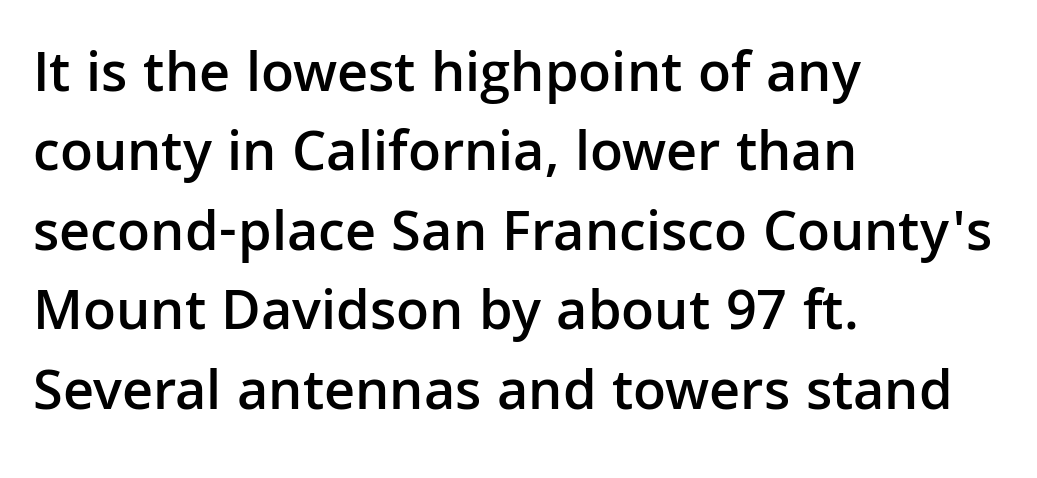
The lettering stays uniformly vertical, giving the passage a roman look. The paragraph shown leans on its left margin. Do the characters align in a grid? No, the font is proportional. How would I describe the line gaps? Plain and ordinary. Decoration check: the copy has no underline.
